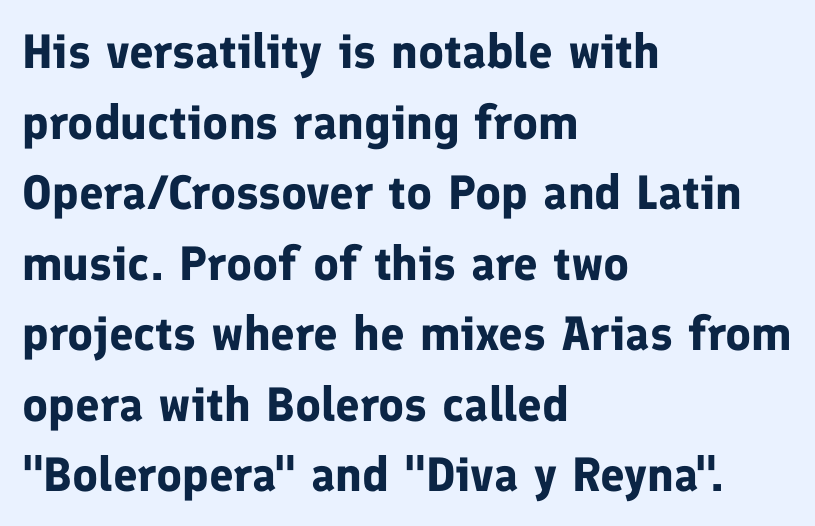
{"serif": "no", "italic": "no", "bold": "yes", "weight": "bold", "width": "normal", "stroke_contrast": "low", "x_height": "medium", "monospaced": "no", "underline": "no", "align": "left", "line_spacing": "normal", "line_spacing_ratio": 1.47, "letter_spacing": "normal", "letter_spacing_em": 0.0, "glyph_px": 48}
